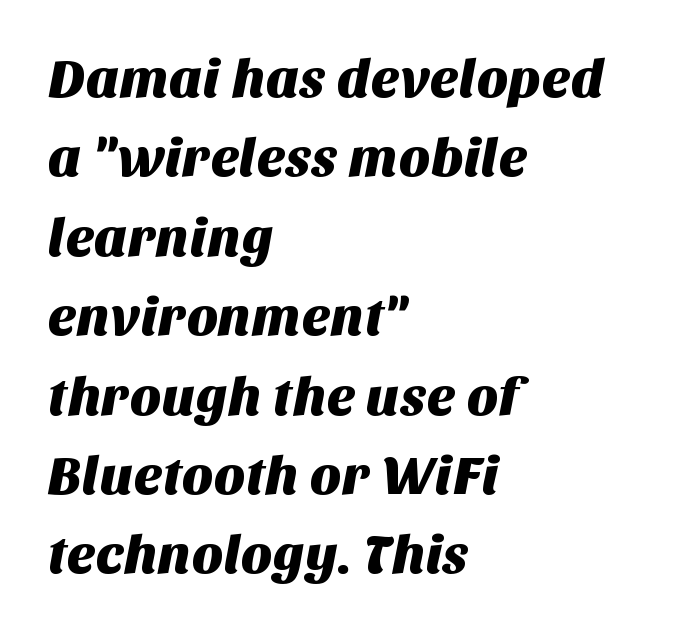
The image shows 54 px sans-serif type; set left-aligned, normal line spacing (1.47x), normal letter spacing, not underlined; medium stroke contrast and a large x-height.
